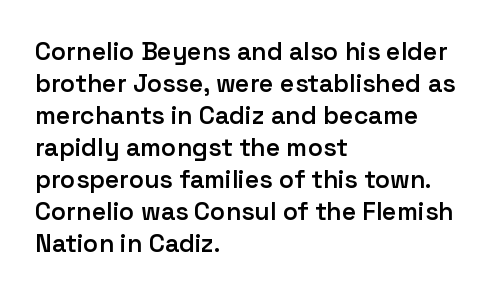
{"italic": "no", "bold": "semi", "underline": "no", "align": "left", "line_spacing": "normal", "line_spacing_ratio": 1.28, "letter_spacing": "normal", "letter_spacing_em": 0.0, "glyph_px": 25}
